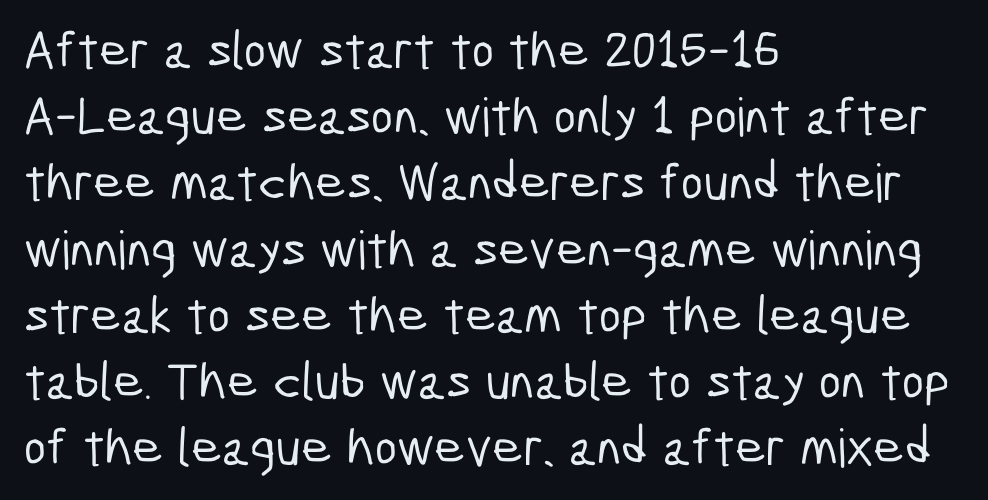
Q: Is the typeface a serif or a sans-serif typeface? A: Sans-serif.
Q: Is the text underlined? A: No.
Q: How is the paragraph aligned? A: Left-aligned.
Q: Is the spacing between letters normal or unusually wide? A: Normal.
Q: Is the spacing between lines tight, normal or loose? A: Normal.
Q: Width (condensed, normal, or wide)? A: Condensed.
Q: Stroke contrast? A: Low.
Q: x-height? A: Medium.
Q: Monospaced? A: No.
